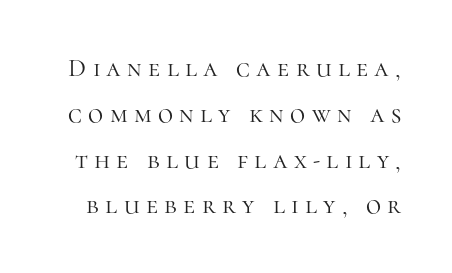
{"italic": "no", "bold": "no", "underline": "no", "line_spacing_ratio": 1.76, "letter_spacing": "wide", "letter_spacing_em": 0.24, "glyph_px": 26}
